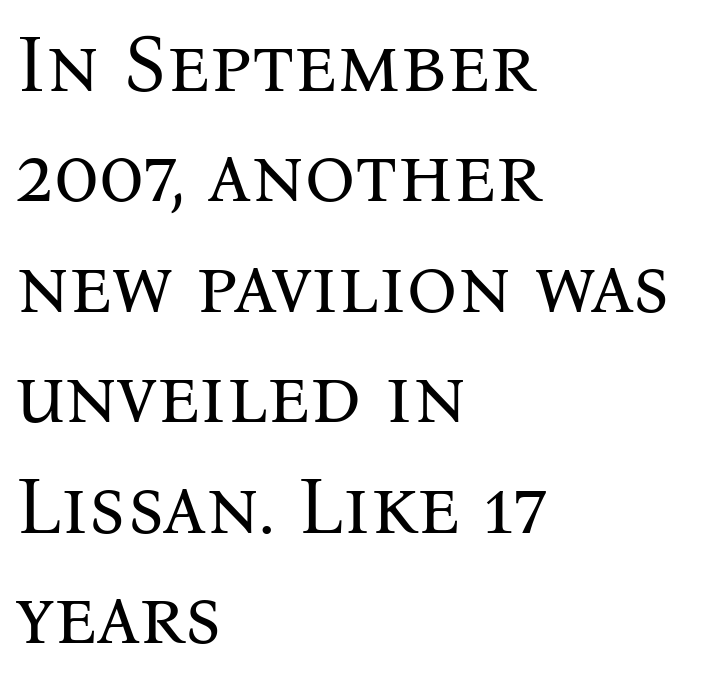
{"serif": "yes", "italic": "no", "bold": "no", "weight": "regular", "width": "normal", "stroke_contrast": "medium", "x_height": "medium", "monospaced": "no", "underline": "no", "align": "left", "line_spacing": "normal", "line_spacing_ratio": 1.38, "letter_spacing": "normal", "letter_spacing_em": 0.0, "glyph_px": 80}
